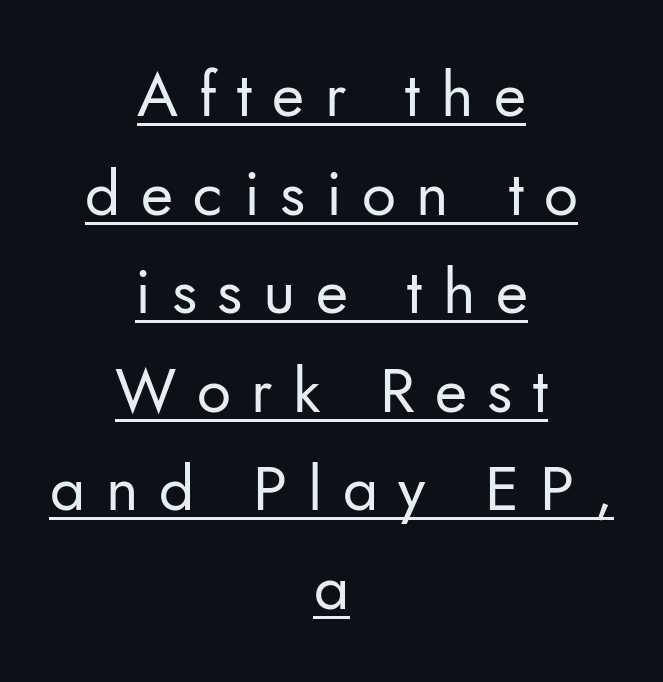
The image shows 62 px regular-weight sans-serif type, upright; set centered, normal line spacing (1.59x), unusually wide letter spacing (+0.33 em), underlined; low stroke contrast and a small x-height.
